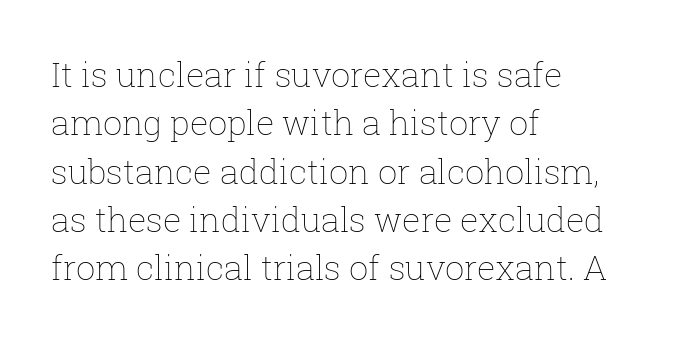
Does the lettering tilt? It doesn't — this is upright. Honestly, the letter spacing is just normal — you wouldn't notice it. Plain, unruled lines of type. Looks like regular typesetting: each glyph gets only the width it needs.
